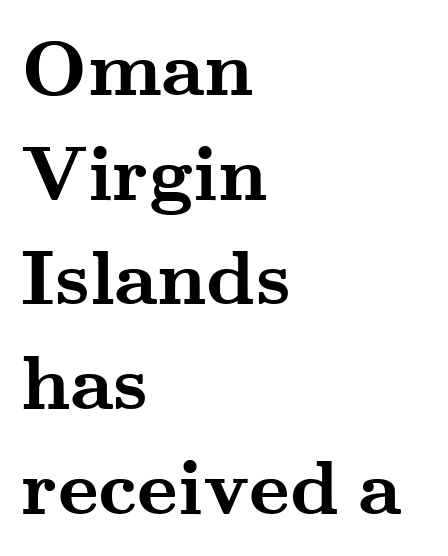
The image shows 77 px semibold, wide serif type, upright; set left-aligned, normal line spacing (1.36x), normal letter spacing, not underlined; medium stroke contrast and a small x-height.
